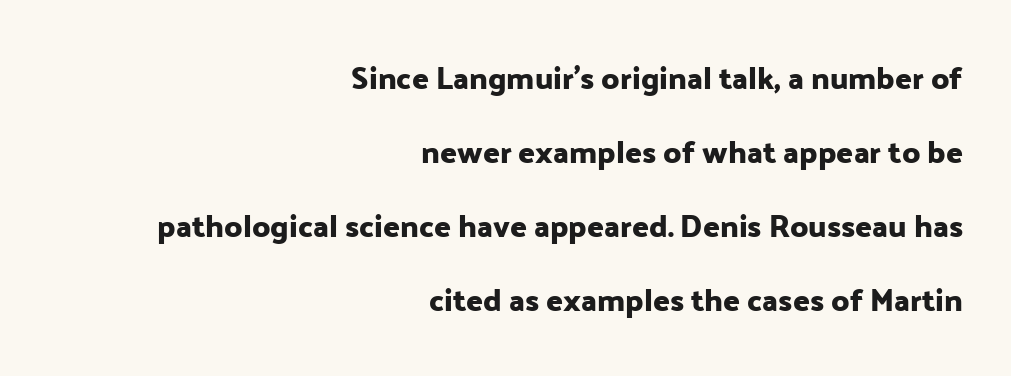
The image shows 31 px sans-serif type, upright; set right-aligned, loose line spacing (2.39x), normal letter spacing, not underlined; low stroke contrast and a medium x-height.
